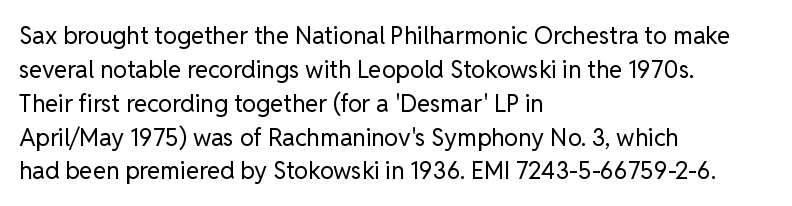
Q: Is the text bold? A: No.
Q: Is the text italic (slanted)? A: No, it is upright.
Q: Is the text underlined? A: No.
Q: How is the paragraph aligned? A: Left-aligned.
Q: Is the spacing between letters normal or unusually wide? A: Normal.
Q: Is the spacing between lines tight, normal or loose? A: Normal.
